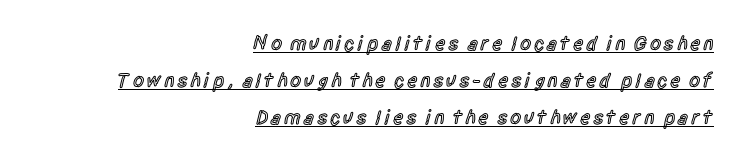
{"bold": "semi", "underline": "yes", "align": "right", "line_spacing_ratio": 1.85, "glyph_px": 20}
